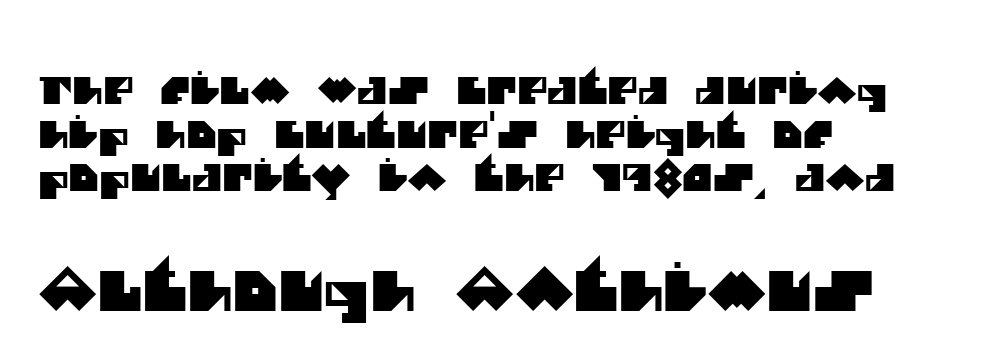
The image shows 55 px sans-serif type; set left-aligned, line spacing 1.18x, normal letter spacing, not underlined; the second (bottom) block is 1.49x larger; medium stroke contrast and a large x-height.
